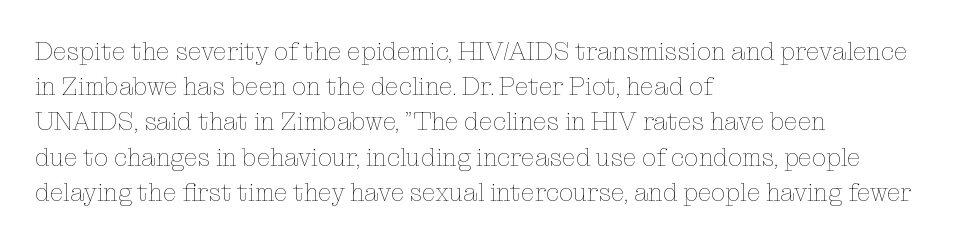
Q: Is the text bold? A: No.
Q: Is the text italic (slanted)? A: No, it is upright.
Q: Is the text underlined? A: No.
Q: How is the paragraph aligned? A: Left-aligned.
Q: Is the spacing between letters normal or unusually wide? A: Normal.
Q: Is the spacing between lines tight, normal or loose? A: Normal.
